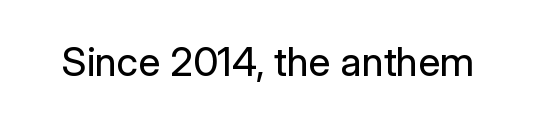
Q: Is the text bold? A: No.
Q: Is the text italic (slanted)? A: No, it is upright.
Q: Is the typeface a serif or a sans-serif typeface? A: Sans-serif.
Q: Is the text underlined? A: No.
Q: Is the spacing between letters normal or unusually wide? A: Normal.
Q: Width (condensed, normal, or wide)? A: Normal.
Q: Stroke contrast? A: Low.
Q: x-height? A: Medium.
Q: Monospaced? A: No.
